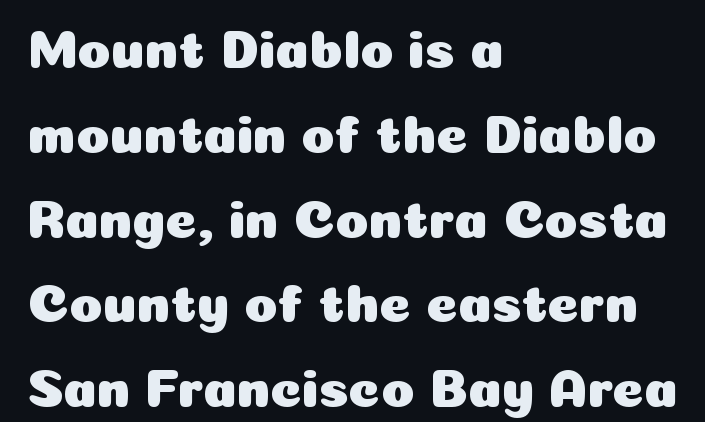
Notice how the passage keeps a crisp vertical edge on the left only. The type sits square on the baseline with zero lean. A bare baseline throughout the passage. Are there feet on the stems? There aren't — it's a sans.
